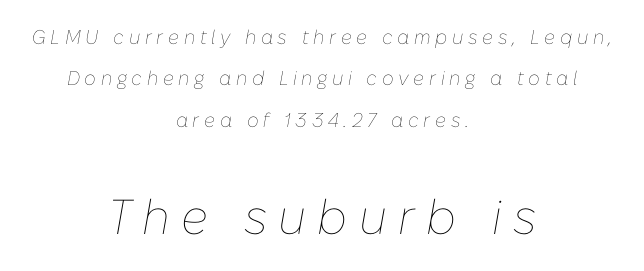
The image shows 49 px thin type, italic (leaning right); set centered, loose line spacing (2.07x), unusually wide letter spacing (+0.23 em), not underlined; the second (bottom) block is 2.45x larger; low stroke contrast and a medium x-height.
